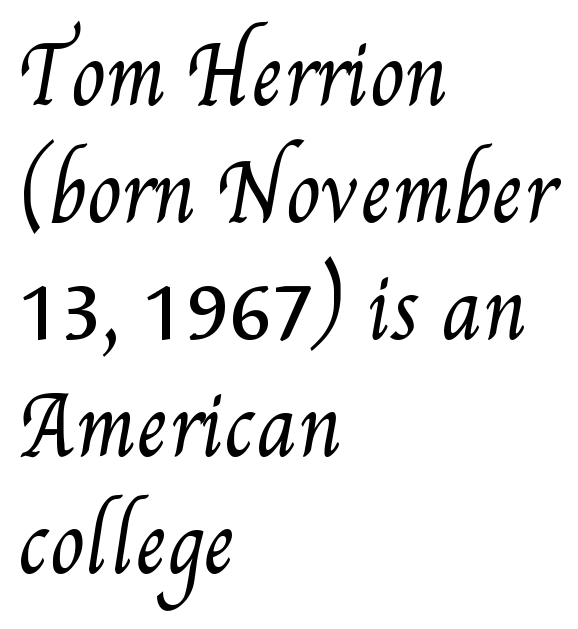
The image shows 79 px regular-weight, condensed type; set left-aligned, normal line spacing (1.48x), normal letter spacing, not underlined; medium stroke contrast and a small x-height.
